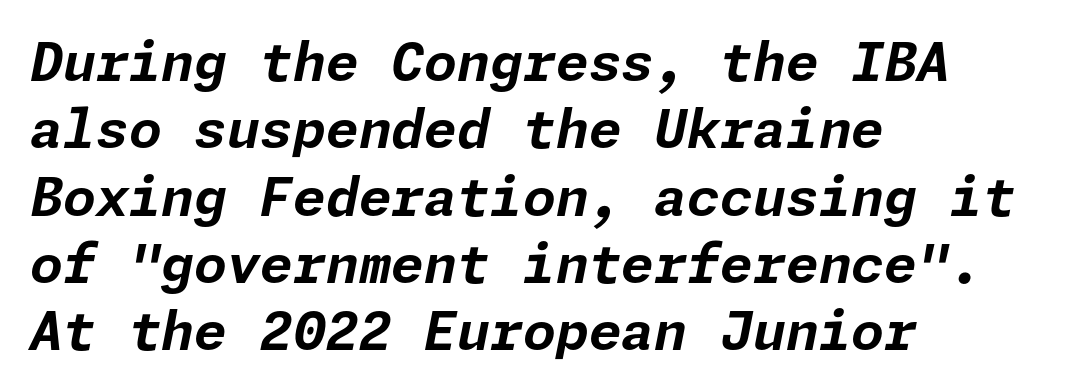
Tall strokes in this sample are angled rather than plumb. This sample is left-justified, so line endings fall wherever the words run out. This is heavy type, rendered in bold. Each row of text sits above clean, open space.
